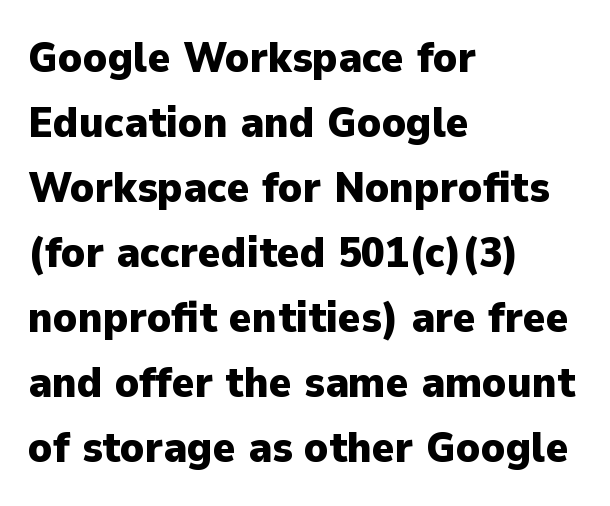
The image shows 43 px heavy sans-serif type, upright; set left-aligned, normal line spacing (1.51x), normal letter spacing, not underlined; low stroke contrast and a medium x-height.
